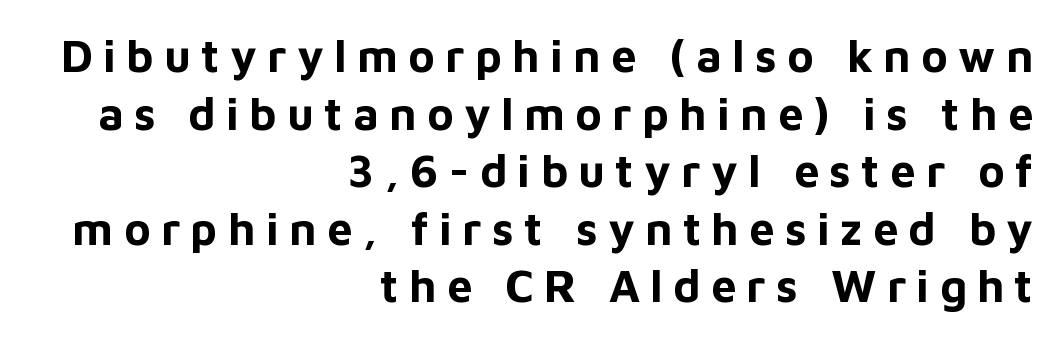
{"serif": "no", "italic": "no", "bold": "yes", "weight": "bold", "width": "normal", "stroke_contrast": "low", "x_height": "medium", "monospaced": "no", "underline": "no", "align": "right", "line_spacing": "normal", "line_spacing_ratio": 1.28, "letter_spacing": "wide", "letter_spacing_em": 0.23, "glyph_px": 45}
